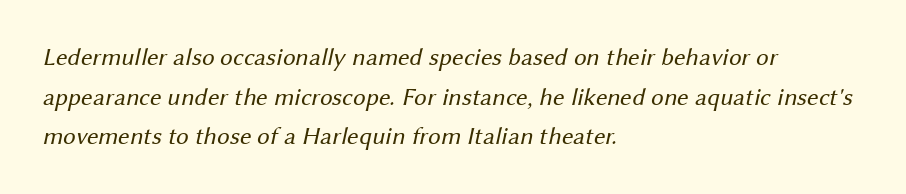
Short and long lines alike share a common starting point at left. Letters have the restrained weight of plain body copy at most. The passage shown stacks its lines at a standard gap. Default kerning and tracking; the words read as compact shapes. Any mark beneath the type? The region is blank.
